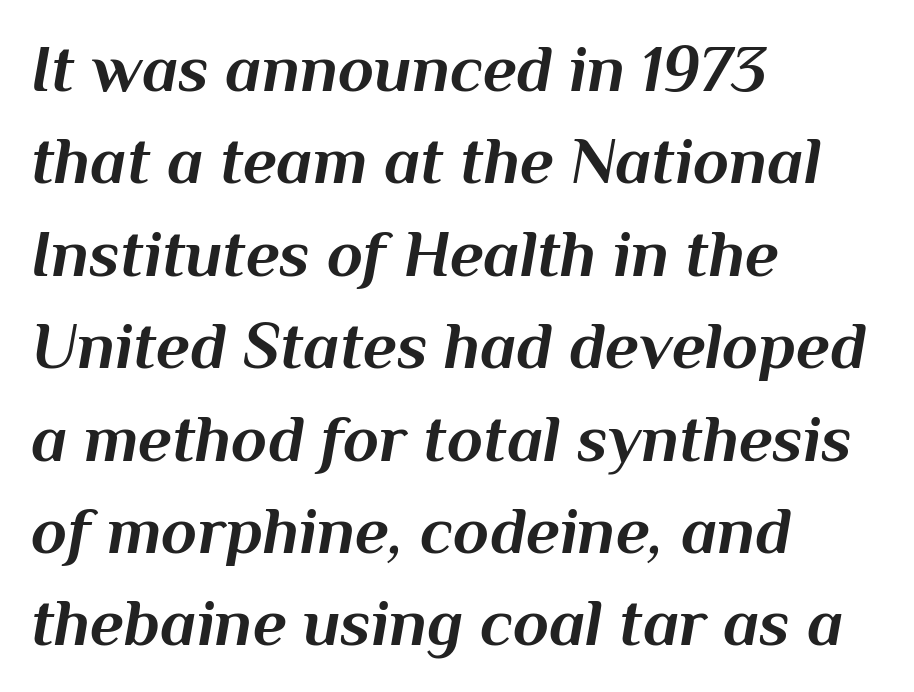
Each row of text sits above clean, open space. Characters are canted at an angle relative to the baseline's perpendicular. Think of a printed novel: that variable character pitch is what you see here. Each new line begins a customary step beneath the previous one. The letters sit at their default tracking, neither squeezed nor spread.
